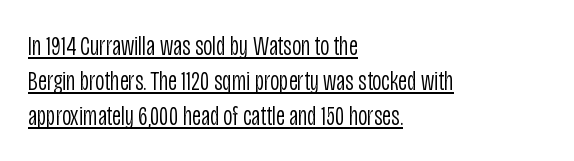
{"serif": "no", "italic": "no", "bold": "no", "weight": "light", "width": "condensed", "stroke_contrast": "low", "x_height": "large", "monospaced": "no", "underline": "yes", "align": "left", "line_spacing": "normal", "line_spacing_ratio": 1.25, "letter_spacing": "normal", "letter_spacing_em": 0.0, "glyph_px": 28}
